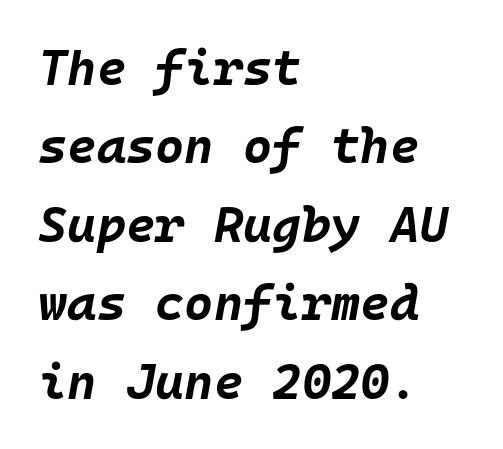
The image shows 50 px bold type, italic (leaning right), monospaced; set left-aligned, normal line spacing (1.57x), normal letter spacing, not underlined; low stroke contrast and a large x-height.
